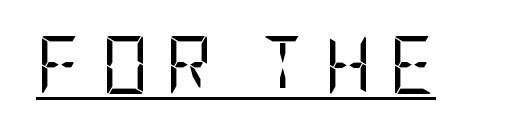
Q: Is the text bold? A: No.
Q: Is the text italic (slanted)? A: No, it is upright.
Q: Is the typeface a serif or a sans-serif typeface? A: Sans-serif.
Q: Is the text underlined? A: Yes.
Q: Is the spacing between letters normal or unusually wide? A: Unusually wide.
Q: Width (condensed, normal, or wide)? A: Condensed.
Q: Stroke contrast? A: Low.
Q: x-height? A: Large.
